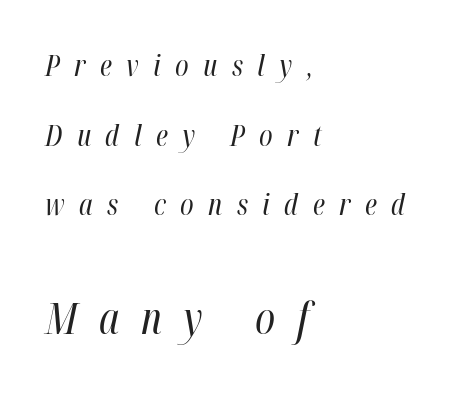
{"italic": "yes", "lean": "right", "slant_degrees": 12, "bold": "no", "weight": "regular", "width": "condensed", "stroke_contrast": "high", "x_height": "medium", "monospaced": "no", "underline": "no", "align": "left", "line_spacing": "loose", "line_spacing_ratio": 2.4, "letter_spacing": "wide", "letter_spacing_em": 0.5, "larger_block": "second", "size_ratio": 1.48, "glyph_px": 43}
